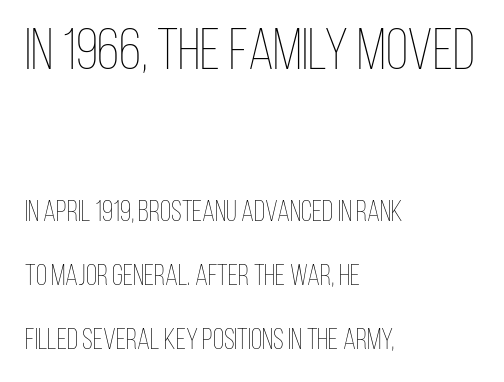
Q: Is the text bold? A: No.
Q: Is the text italic (slanted)? A: No, it is upright.
Q: Is the text underlined? A: No.
Q: How is the paragraph aligned? A: Left-aligned.
Q: Is the spacing between letters normal or unusually wide? A: Normal.
Q: Is the spacing between lines tight, normal or loose? A: Loose.
Q: Which block of text is set in a larger size, the first (top) or the second (bottom)? A: The first (top) one.
Q: Width (condensed, normal, or wide)? A: Condensed.
Q: Stroke contrast? A: Low.
Q: x-height? A: Large.
Q: Monospaced? A: No.
